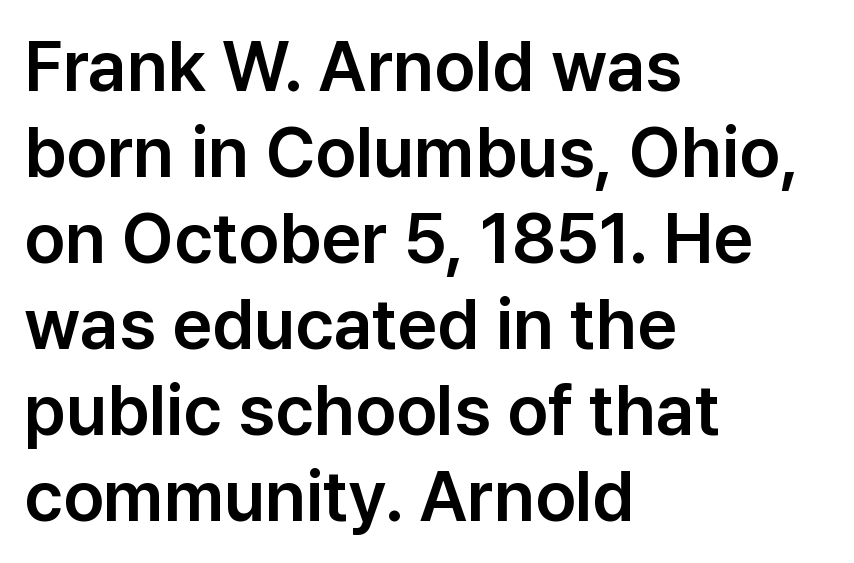
The image shows 70 px sans-serif type, upright; set left-aligned, line spacing 1.23x, normal letter spacing, not underlined; low stroke contrast and a medium x-height.
